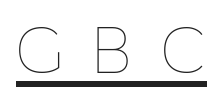
The image shows 66 px thin type, upright; set unusually wide letter spacing (+0.42 em), underlined; low stroke contrast and a medium x-height.
